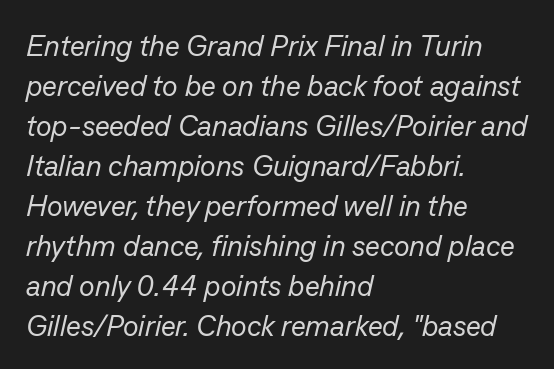
Q: Is the text bold? A: No.
Q: Is the text italic (slanted)? A: Yes, it leans right by about 13 degrees.
Q: Is the text underlined? A: No.
Q: How is the paragraph aligned? A: Left-aligned.
Q: Is the spacing between letters normal or unusually wide? A: Normal.
Q: Is the spacing between lines tight, normal or loose? A: Normal.
Q: Width (condensed, normal, or wide)? A: Normal.
Q: Stroke contrast? A: Low.
Q: x-height? A: Medium.
Q: Monospaced? A: No.
